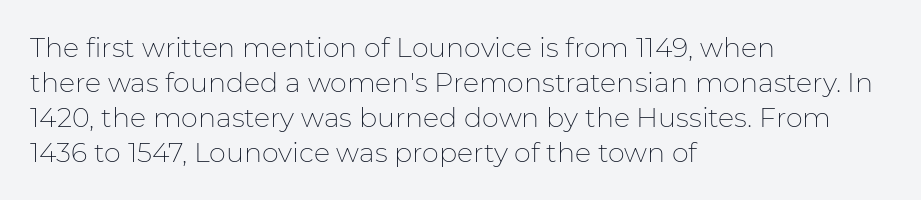
Q: Is the text bold? A: No.
Q: Is the text italic (slanted)? A: No, it is upright.
Q: Is the text underlined? A: No.
Q: How is the paragraph aligned? A: Left-aligned.
Q: Is the spacing between letters normal or unusually wide? A: Normal.
Q: Is the spacing between lines tight, normal or loose? A: Normal.
